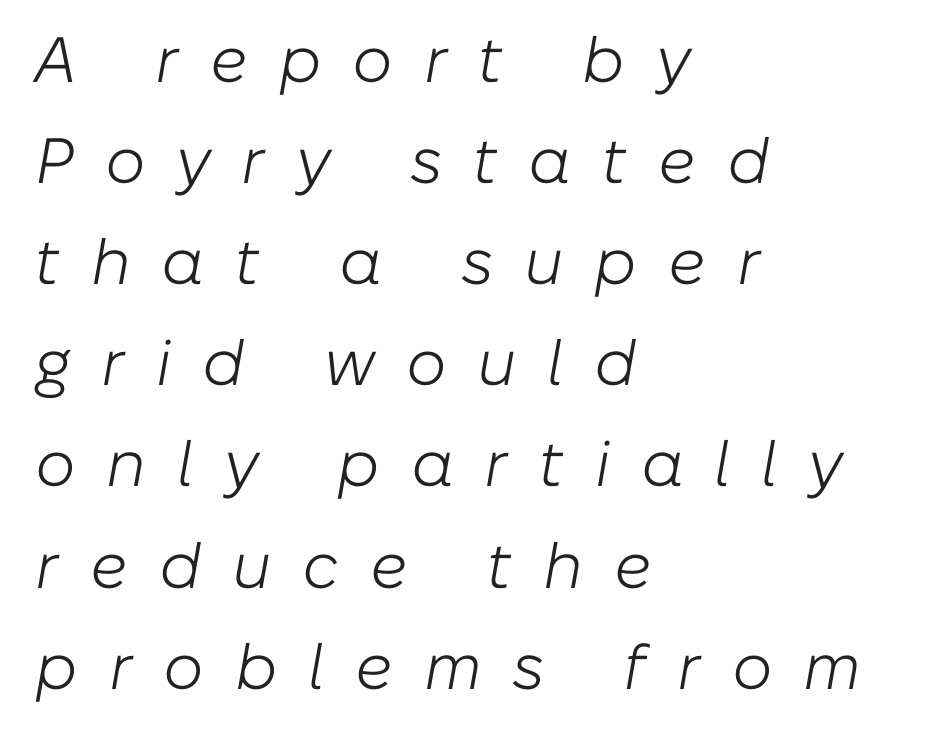
Q: Is the text bold? A: No.
Q: Is the text italic (slanted)? A: Yes, it leans right by about 10 degrees.
Q: Is the text underlined? A: No.
Q: How is the paragraph aligned? A: Left-aligned.
Q: Is the spacing between letters normal or unusually wide? A: Unusually wide.
Q: Is the spacing between lines tight, normal or loose? A: Normal.
Q: Width (condensed, normal, or wide)? A: Normal.
Q: Stroke contrast? A: Low.
Q: x-height? A: Medium.
Q: Monospaced? A: No.
